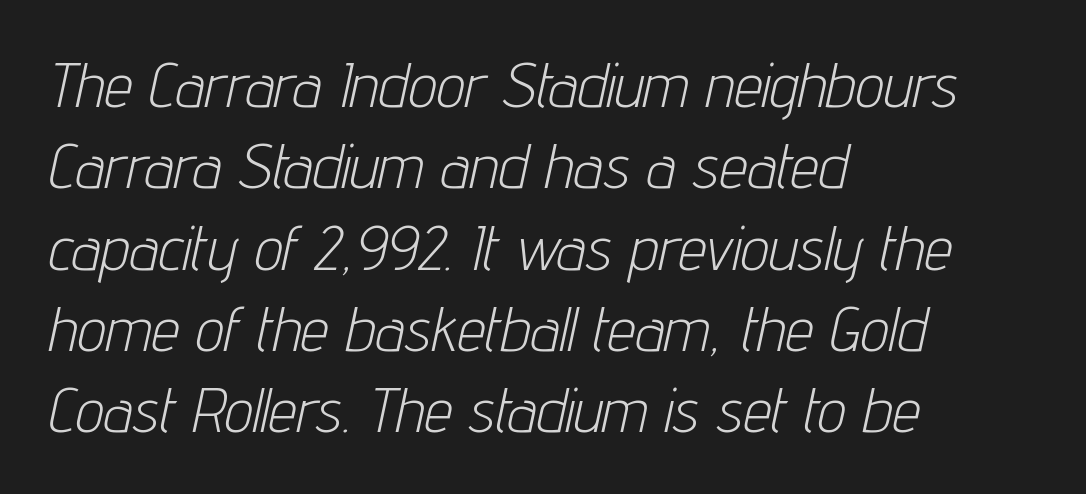
The image shows 63 px light, condensed type, italic (leaning right); set left-aligned, normal line spacing (1.29x), normal letter spacing, not underlined; low stroke contrast and a medium x-height.
